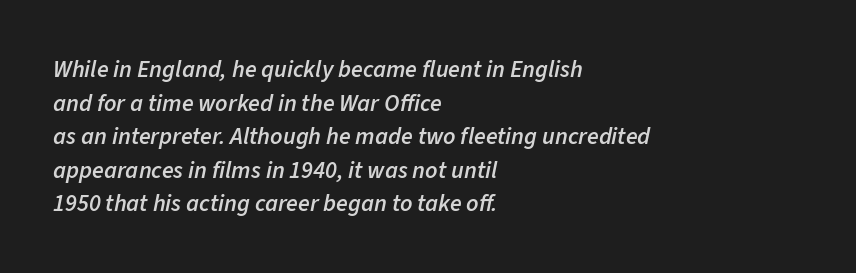
The zone under the glyphs is completely vacant. The tracking reads as untouched default to a designer's eye. In terms of posture, this sample is oblique. Is the type bold? Partly — it's a semibold, heavier than regular but not fully bold. Evenly set lines give the paragraph a standard silhouette.
